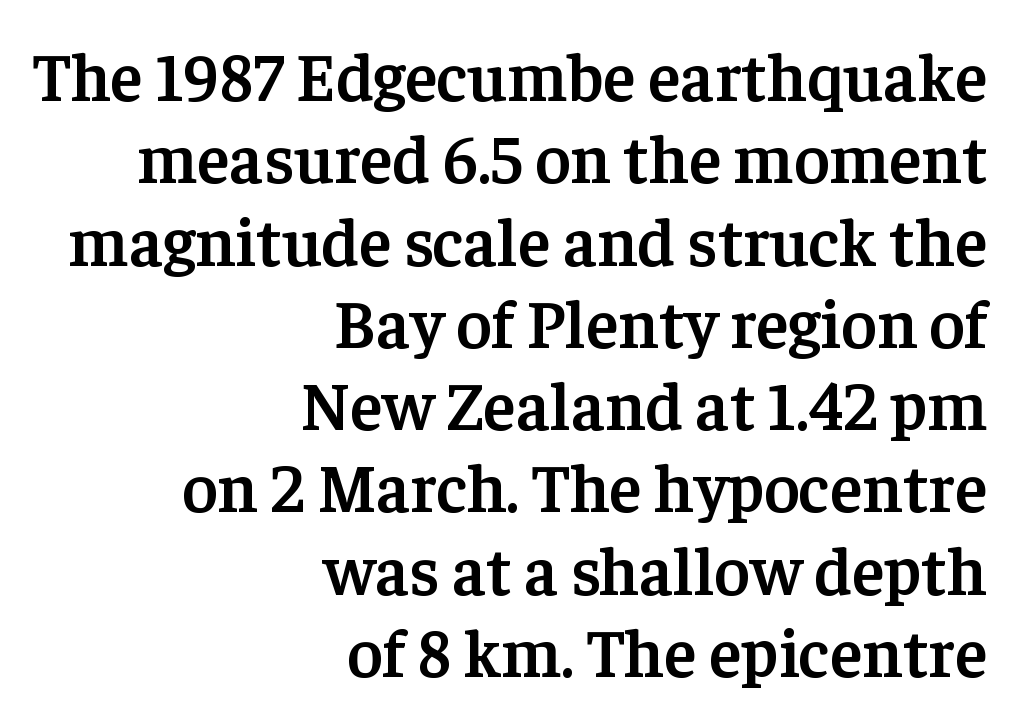
The compositor pushed each line to the right boundary. The face used here is proportionally spaced, like ordinary book or web type. On the weight axis this lands at semibold, roughly 600. The string is rendered with underlining switched off. The specimen reads as upright at a glance. Type style note: has serifs.
